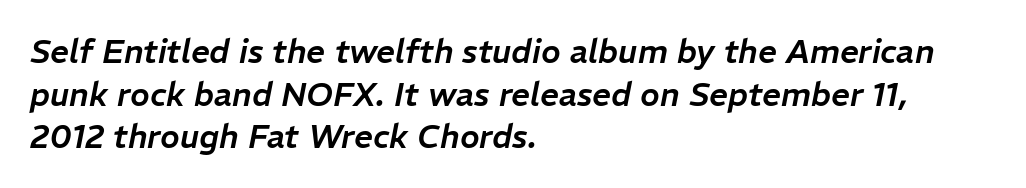
Note the varied advance widths — an 'i' is clearly narrower than an 'm'. In CSS terms this would be text-align: left. Is the letter spacing exaggerated? No — it looks like the ordinary default. What's the leading like? Ordinary, nothing unusual. A clean baseline with only descenders dipping below it.
